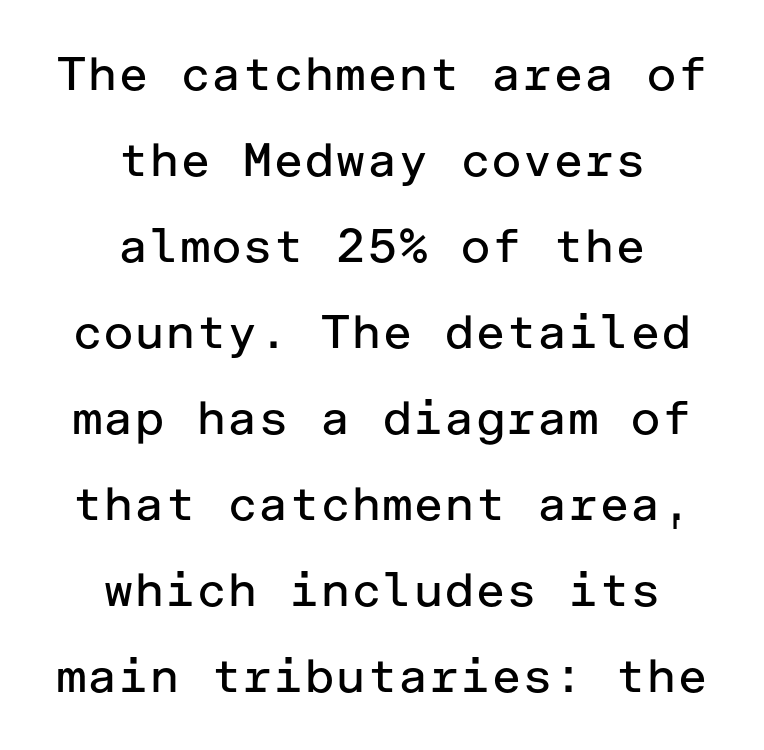
{"serif": "no", "italic": "no", "bold": "no", "weight": "regular", "width": "normal", "stroke_contrast": "low", "x_height": "medium", "underline": "no", "align": "center", "line_spacing_ratio": 1.83, "letter_spacing": "normal", "letter_spacing_em": 0.0, "glyph_px": 47}
